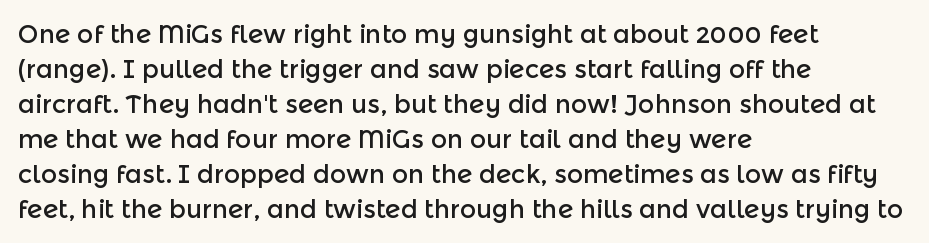
The rendering uses a moderate line-height, typical for paragraphs. A typesetter would call this zero additional tracking. Teacher's note: observe the even left margin — that is flush-left alignment. The string is rendered with underlining switched off. Posture: straight, roman, zero tilt.
